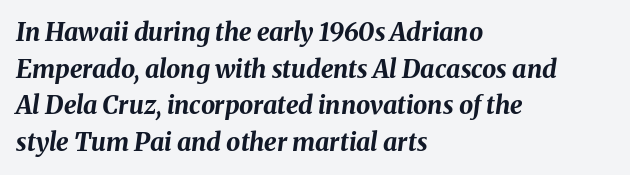
Caption: multi-line text, flush left, ragged right. Typesetter's note: full bold, strokes at maximum text heaviness. These lines sit exactly where default settings would place them. Looking at the ascenders, they clearly lean. Has an underline been added? It has not. The horizontal fit of the characters is conventional and even.
